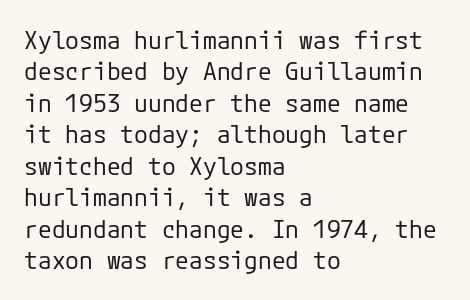
No letter is thick-stroked: the sample isn't bold. This is roman type, the default non-slanted kind. One glance says typical: line gaps are just what's usual. Plain, unruled lines of type. This sample is left-justified, so line endings fall wherever the words run out.
